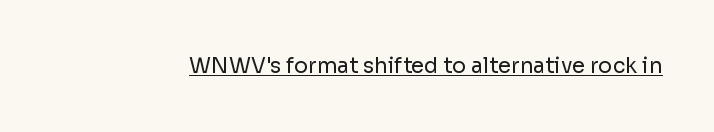
Italic: no, the glyphs are upright roman. You can see a thin bar hugging the bottom of the glyphs. Nothing heavy about these letters — not bold at all. Look at the tracking — it's just the regular setting, nothing added.
